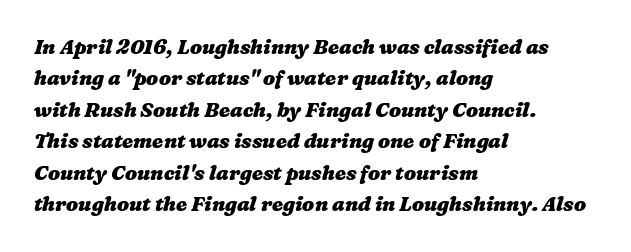
{"bold": "yes", "underline": "no", "align": "left", "line_spacing": "normal", "line_spacing_ratio": 1.57, "letter_spacing": "normal", "letter_spacing_em": 0.0, "glyph_px": 20}
